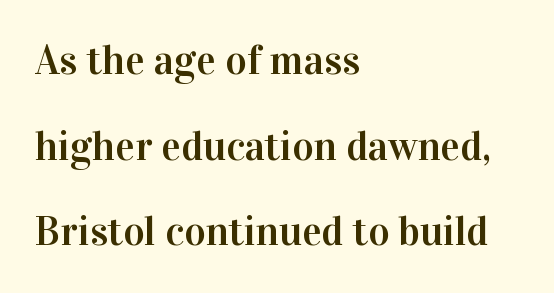
The image shows 41 px serif type, upright; set left-aligned, loose line spacing (2.09x), normal letter spacing, not underlined; high stroke contrast and a medium x-height.
